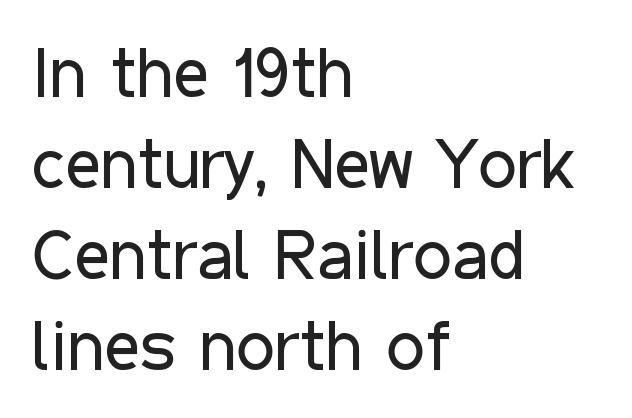
When letters stand straight like this, we call the style roman or upright. A typesetter would label this face a sans. Is this a fixed-width face? No — the glyphs have proportional, varying widths. Rule under the text: the space is simply empty.
